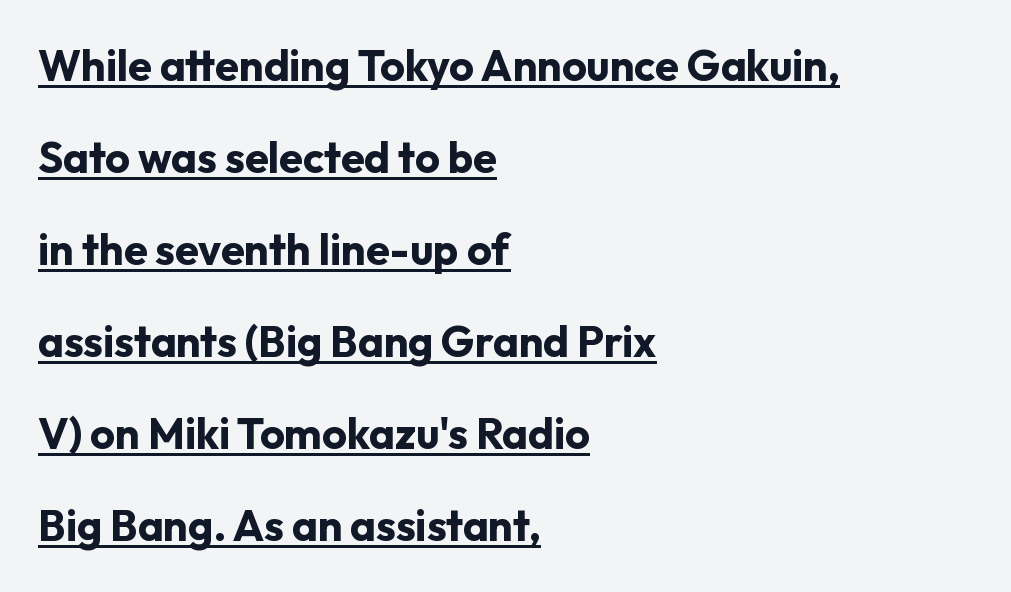
The image shows 43 px bold sans-serif type, upright; set left-aligned, loose line spacing (2.14x), normal letter spacing, underlined; low stroke contrast and a medium x-height.
